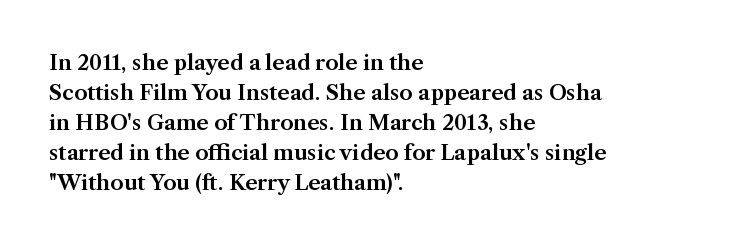
The image shows 21 px text type, upright; set left-aligned, normal line spacing (1.43x), normal letter spacing, not underlined.
